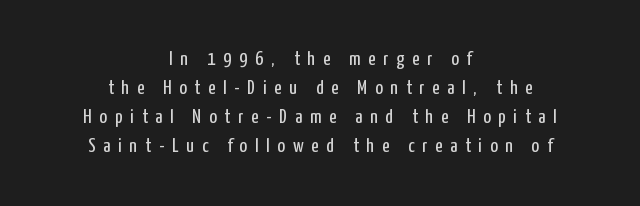
Q: Is the text bold? A: No.
Q: Is the text italic (slanted)? A: No, it is upright.
Q: Is the text underlined? A: No.
Q: How is the paragraph aligned? A: Centered.
Q: Is the spacing between letters normal or unusually wide? A: Unusually wide.
Q: Is the spacing between lines tight, normal or loose? A: Normal.
